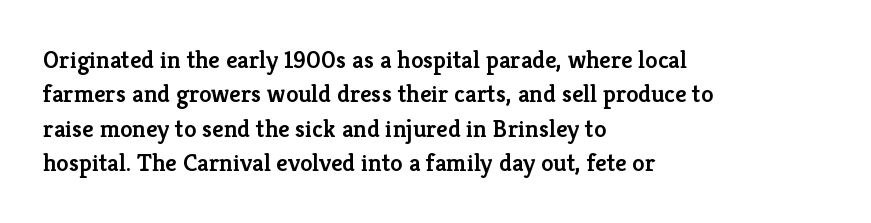
{"italic": "no", "bold": "semi", "underline": "no", "align": "left", "line_spacing": "normal", "line_spacing_ratio": 1.38, "letter_spacing": "normal", "letter_spacing_em": 0.0, "glyph_px": 25}
